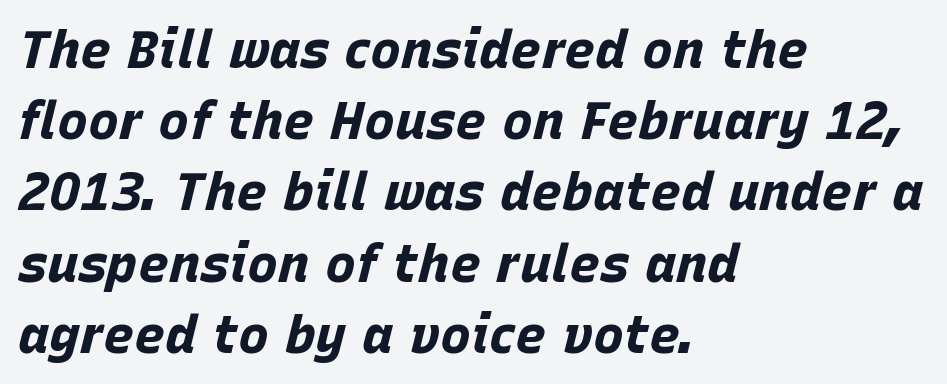
The rendering uses natural spacing where letterforms have individual widths. Notice how the stems are inclined rather than vertical — that's the hallmark of italics. Between one letter and the next there's only the usual sliver of space. Emphasis by weight is at full strength: bold. Alignment: flush left. Leading: standard.
